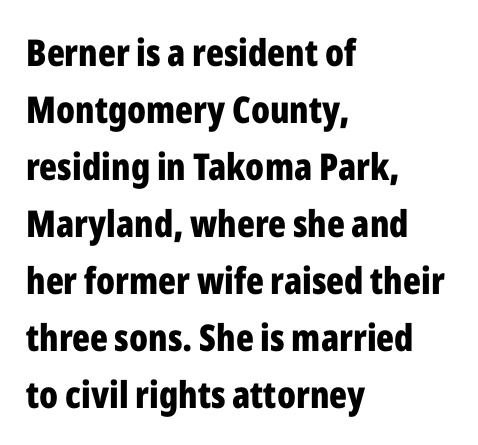
Q: Is the text bold? A: Yes.
Q: Is the text italic (slanted)? A: No, it is upright.
Q: Is the typeface a serif or a sans-serif typeface? A: Sans-serif.
Q: Is the text underlined? A: No.
Q: How is the paragraph aligned? A: Left-aligned.
Q: Is the spacing between letters normal or unusually wide? A: Normal.
Q: Is the spacing between lines tight, normal or loose? A: Normal.
Q: Width (condensed, normal, or wide)? A: Condensed.
Q: Stroke contrast? A: Low.
Q: x-height? A: Medium.
Q: Monospaced? A: No.
